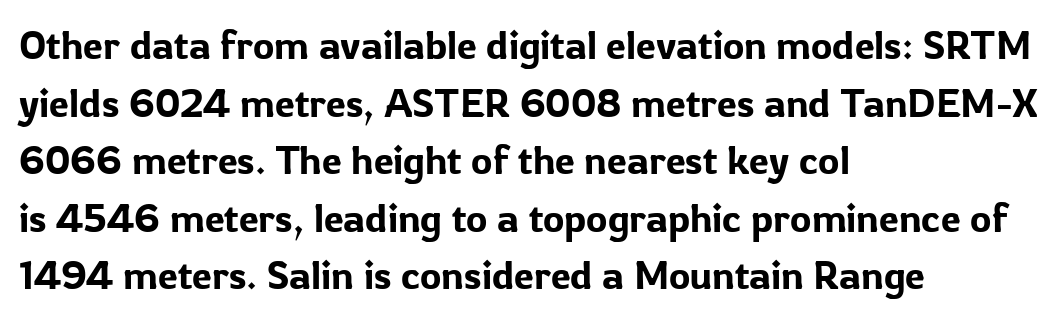
Q: Is the text italic (slanted)? A: No, it is upright.
Q: Is the typeface a serif or a sans-serif typeface? A: Sans-serif.
Q: Is the text underlined? A: No.
Q: How is the paragraph aligned? A: Left-aligned.
Q: Is the spacing between letters normal or unusually wide? A: Normal.
Q: Is the spacing between lines tight, normal or loose? A: Normal.
Q: Width (condensed, normal, or wide)? A: Normal.
Q: Stroke contrast? A: Low.
Q: x-height? A: Medium.
Q: Monospaced? A: No.
